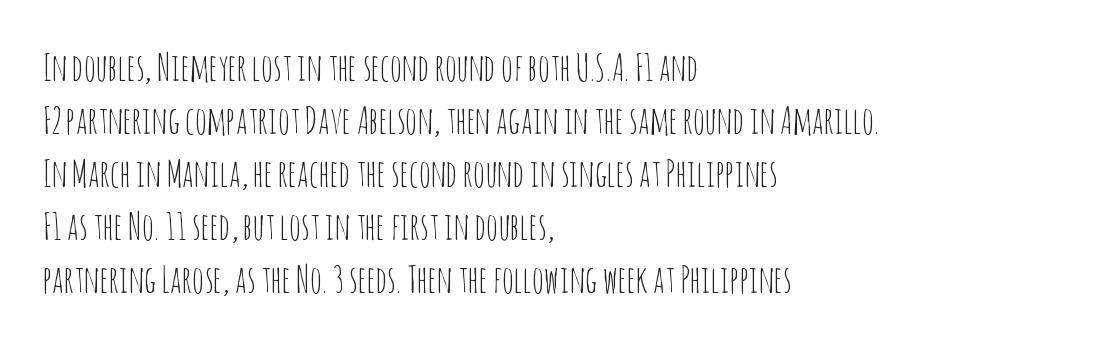
The image shows 37 px thin, condensed sans-serif type, upright; set left-aligned, normal line spacing (1.43x), normal letter spacing, not underlined; low stroke contrast and a large x-height.
